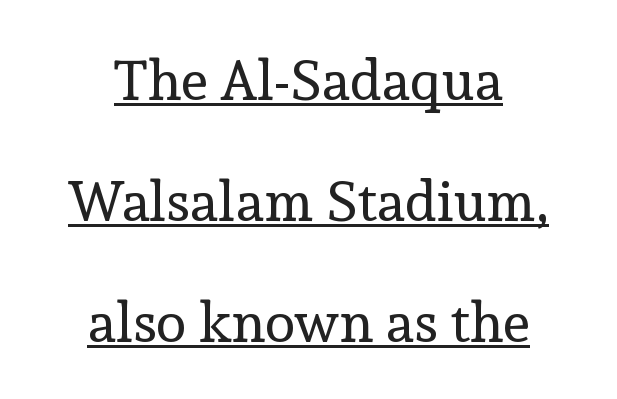
Q: Is the text bold? A: No.
Q: Is the text italic (slanted)? A: No, it is upright.
Q: Is the typeface a serif or a sans-serif typeface? A: Serif.
Q: Is the text underlined? A: Yes.
Q: How is the paragraph aligned? A: Centered.
Q: Is the spacing between letters normal or unusually wide? A: Normal.
Q: Is the spacing between lines tight, normal or loose? A: Loose.
Q: Width (condensed, normal, or wide)? A: Normal.
Q: x-height? A: Medium.
Q: Monospaced? A: No.
